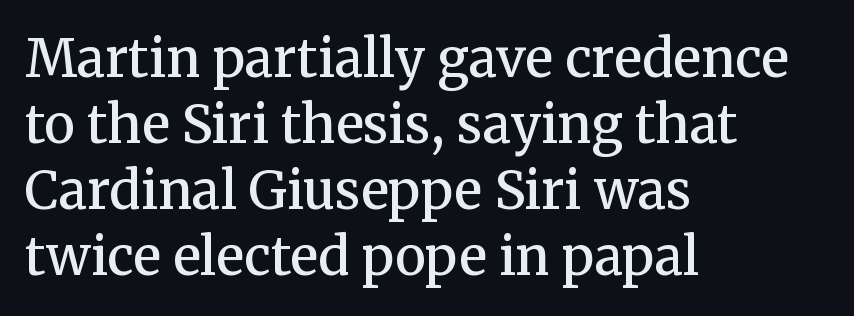
{"serif": "yes", "italic": "no", "bold": "semi", "weight": "semibold", "width": "normal", "stroke_contrast": "medium", "x_height": "medium", "monospaced": "no", "underline": "no", "align": "left", "line_spacing": "normal", "line_spacing_ratio": 1.27, "letter_spacing": "normal", "letter_spacing_em": 0.0, "glyph_px": 52}
